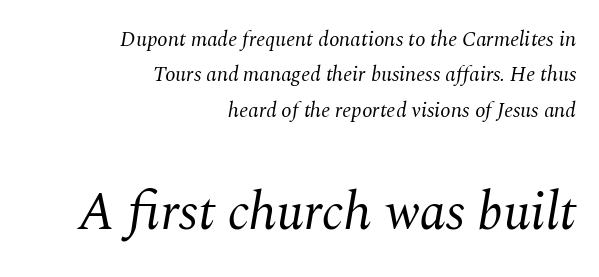
Q: Is the text bold? A: No.
Q: Is the text italic (slanted)? A: Yes, it leans right by about 10 degrees.
Q: Is the typeface a serif or a sans-serif typeface? A: Serif.
Q: Is the text underlined? A: No.
Q: How is the paragraph aligned? A: Right-aligned.
Q: Is the spacing between letters normal or unusually wide? A: Normal.
Q: Is the spacing between lines tight, normal or loose? A: Normal.
Q: Which block of text is set in a larger size, the first (top) or the second (bottom)? A: The second (bottom) one.
Q: Width (condensed, normal, or wide)? A: Normal.
Q: Stroke contrast? A: Medium.
Q: x-height? A: Medium.
Q: Monospaced? A: No.
